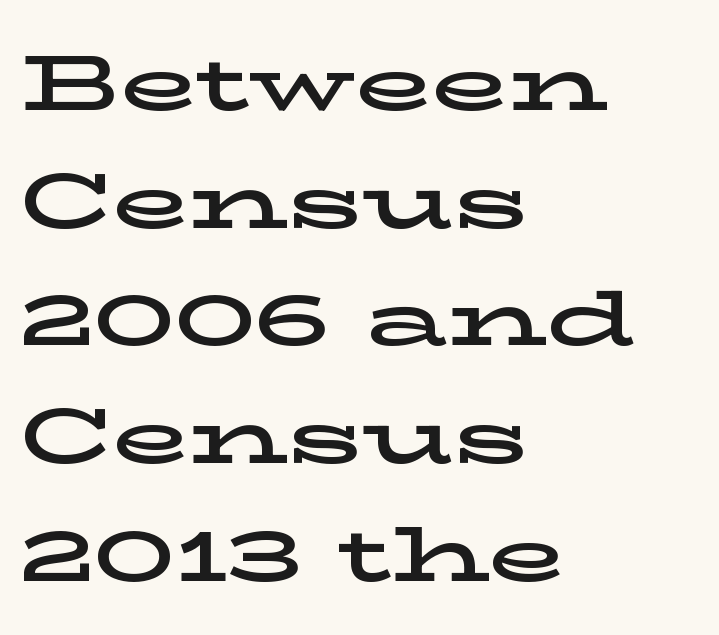
The image shows 79 px wide serif type, upright; set left-aligned, normal line spacing (1.49x), normal letter spacing, not underlined; low stroke contrast and a medium x-height.
